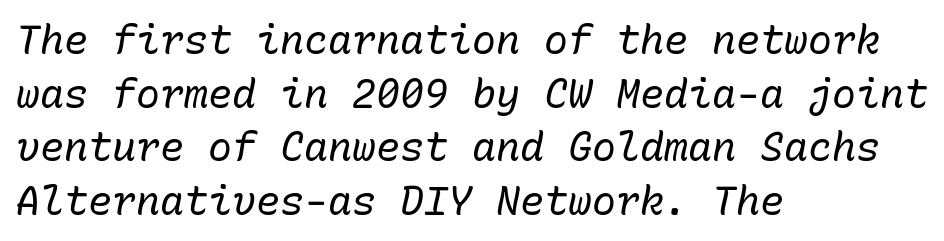
The image shows 40 px regular-weight type, italic (leaning right), monospaced; set left-aligned, normal line spacing (1.34x), normal letter spacing, not underlined; low stroke contrast and a medium x-height.
